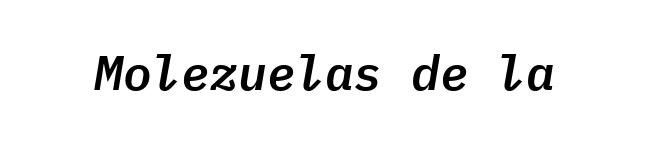
The image shows 48 px text type, italic (leaning right), monospaced; set normal letter spacing, not underlined; low stroke contrast and a medium x-height.
